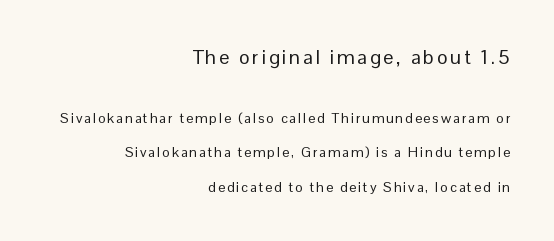
These lines stand farther apart than default settings would place them. The compositor pushed each line to the right boundary. Stroke mass is kept to a normal reading level or below. Descenders are the only things crossing below the line. The composition opens big and finishes small.
